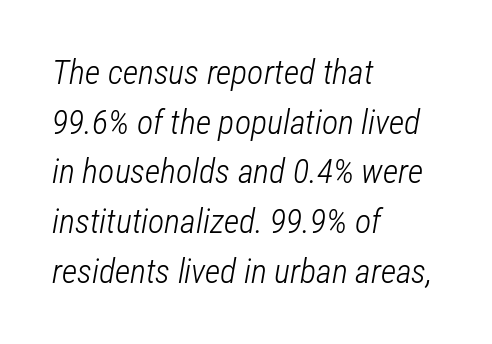
A normal amount of white space separates one row of letters from the next. This sample is left-justified, so line endings fall wherever the words run out. Characters follow at the spacing the type designer built in. Characters are canted at an angle relative to the baseline's perpendicular. The strokes carry an ordinary text weight at most. Check the space under the baseline: it is left empty.
